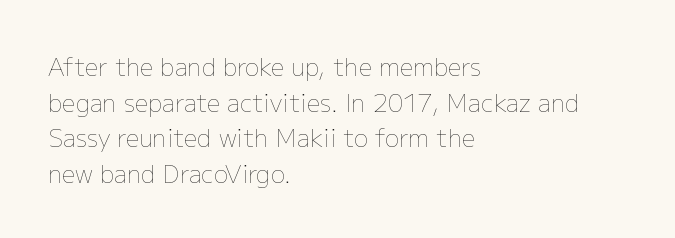
Q: Is the text bold? A: No.
Q: Is the text italic (slanted)? A: No, it is upright.
Q: Is the text underlined? A: No.
Q: How is the paragraph aligned? A: Left-aligned.
Q: Is the spacing between letters normal or unusually wide? A: Normal.
Q: Is the spacing between lines tight, normal or loose? A: Normal.
